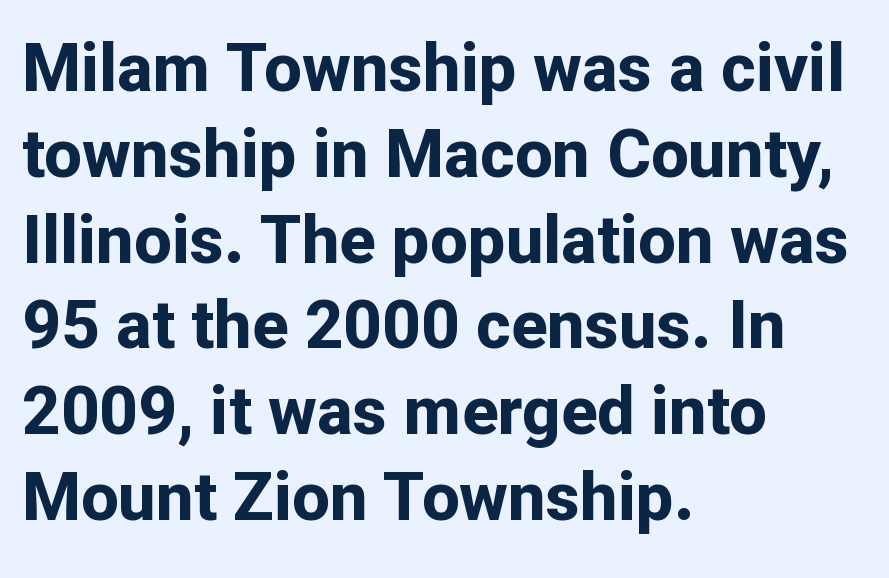
The image shows 67 px bold sans-serif type, upright; set left-aligned, normal line spacing (1.28x), normal letter spacing, not underlined; low stroke contrast and a medium x-height.
